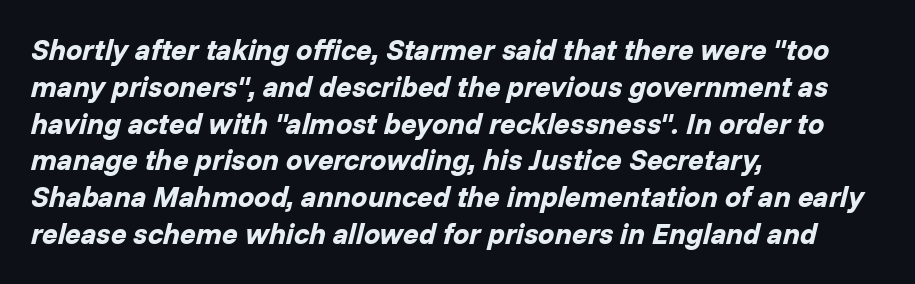
{"italic": "yes", "lean": "right", "slant_degrees": 14, "bold": "yes", "weight": "bold", "width": "normal", "stroke_contrast": "low", "x_height": "medium", "monospaced": "no", "underline": "no", "align": "left", "line_spacing": "normal", "line_spacing_ratio": 1.27, "letter_spacing": "normal", "letter_spacing_em": 0.0, "glyph_px": 29}
